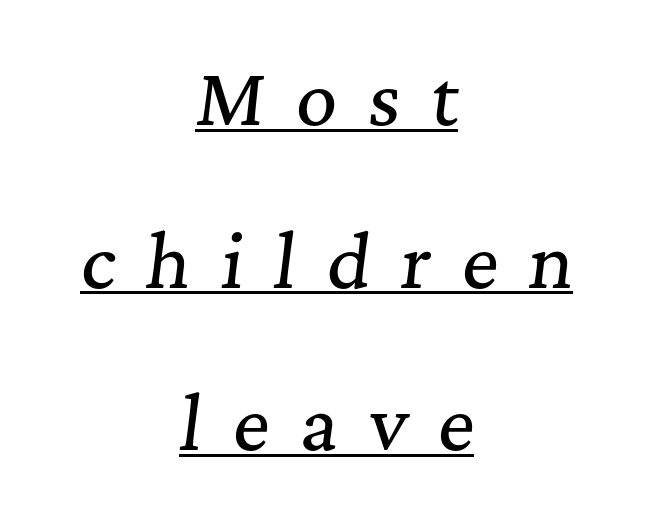
Little horizontal feet cap the strokes, marking this as serif type. Loosely led — the rows are spread out. Underlining? Definitely there. These lines were composed using italics.
